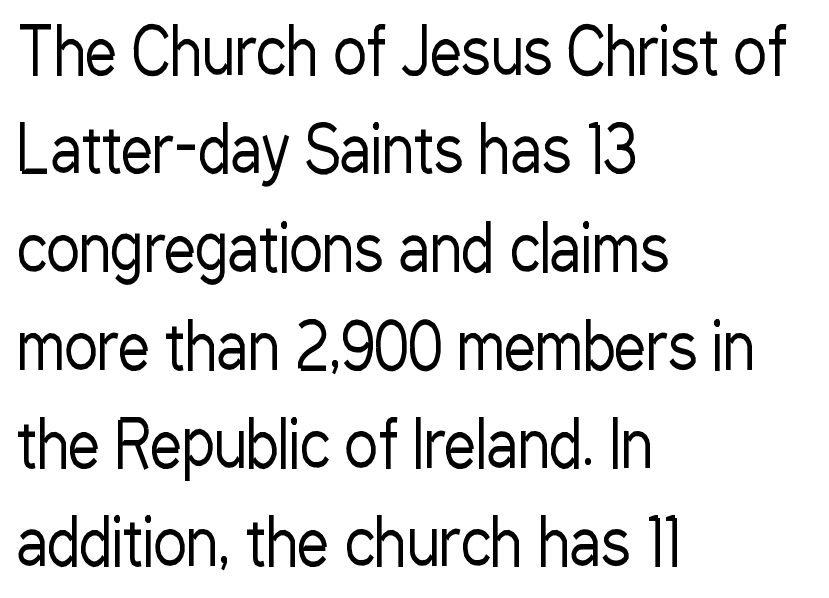
The image shows 63 px regular-weight, condensed sans-serif type, upright; set left-aligned, normal line spacing (1.56x), normal letter spacing, not underlined; low stroke contrast and a medium x-height.
